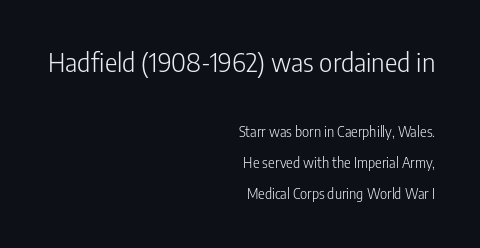
No extra tracking has been applied to these lines. The space beneath each line is pristine and unruled. The weight would be labelled regular, book, light, or lighter still. The passage is arranged like a letterhead date or caption credit — flush right. Does the lettering tilt? It doesn't — this is upright.
